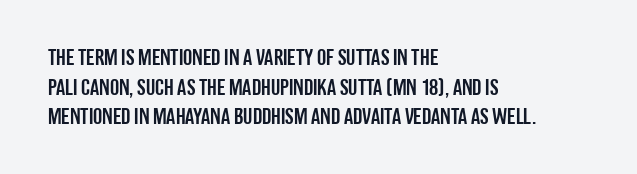
Descenders are the only things crossing below the line. A classic flush-left, rag-right setting is used for this passage. Upright lettering throughout. Quick note: interline space is typical. Letter spacing: default.
